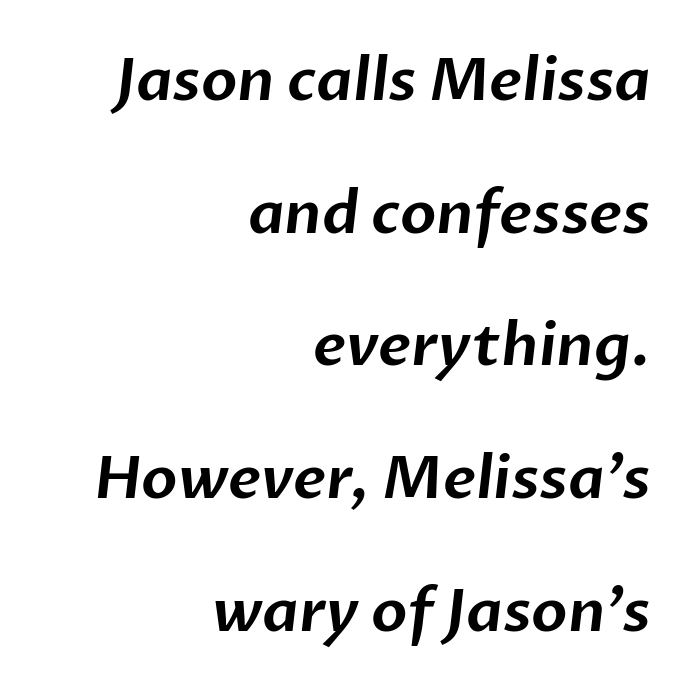
Q: Is the typeface a serif or a sans-serif typeface? A: Sans-serif.
Q: Is the text underlined? A: No.
Q: How is the paragraph aligned? A: Right-aligned.
Q: Is the spacing between letters normal or unusually wide? A: Normal.
Q: Is the spacing between lines tight, normal or loose? A: Loose.
Q: Width (condensed, normal, or wide)? A: Normal.
Q: Stroke contrast? A: Low.
Q: x-height? A: Medium.
Q: Monospaced? A: No.
